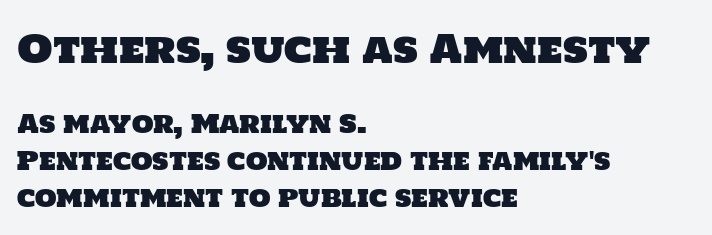
{"serif": "no", "width": "normal", "stroke_contrast": "low", "x_height": "large", "monospaced": "no", "underline": "no", "align": "left", "line_spacing": "normal", "line_spacing_ratio": 1.47, "letter_spacing": "normal", "letter_spacing_em": 0.0, "larger_block": "first", "size_ratio": 1.52, "glyph_px": 38}
